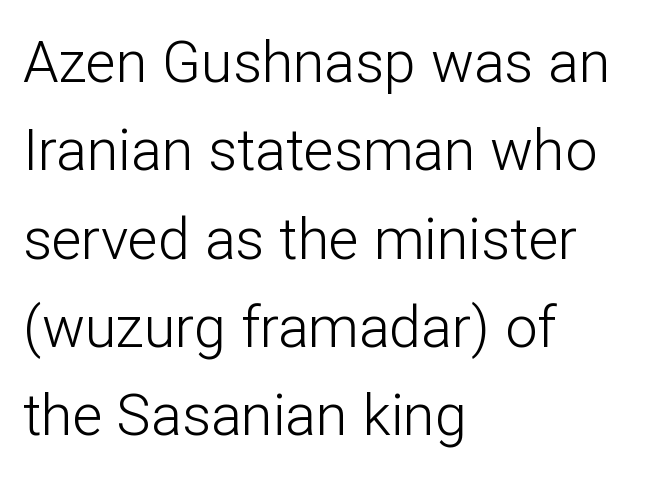
The image shows 57 px light sans-serif type, upright; set left-aligned, normal line spacing (1.55x), normal letter spacing, not underlined; low stroke contrast and a medium x-height.
